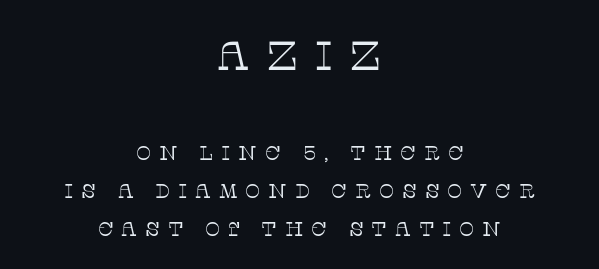
Glance below the letters and you will spot only blank space. Compared with typical paragraphs, the rows here are farther apart. The rendering positions every line midway between the sides. Ink coverage per letter is moderate at most. Posture: upright roman. Substantial extra tracking has been applied to these lines.
